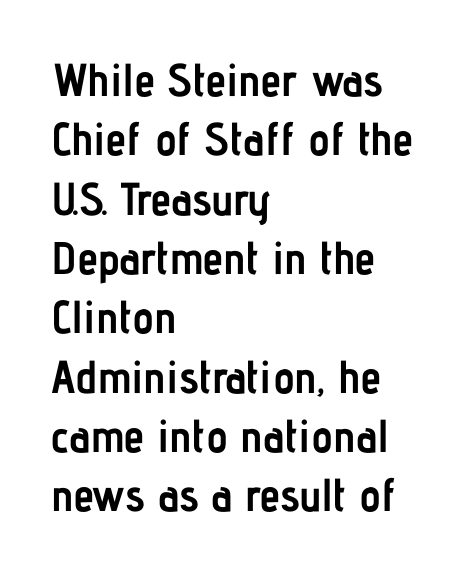
The image shows 46 px semibold, condensed sans-serif type, upright; set left-aligned, normal line spacing (1.29x), normal letter spacing, not underlined; low stroke contrast and a medium x-height.
